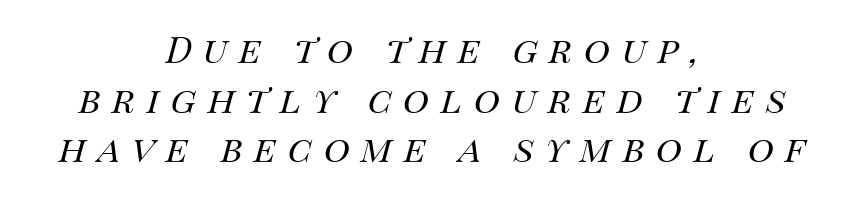
{"italic": "yes", "lean": "right", "slant_degrees": 14, "bold": "no", "weight": "regular", "width": "normal", "stroke_contrast": "medium", "x_height": "large", "monospaced": "no", "underline": "no", "align": "center", "line_spacing": "normal", "line_spacing_ratio": 1.38, "letter_spacing": "wide", "letter_spacing_em": 0.32, "glyph_px": 36}
